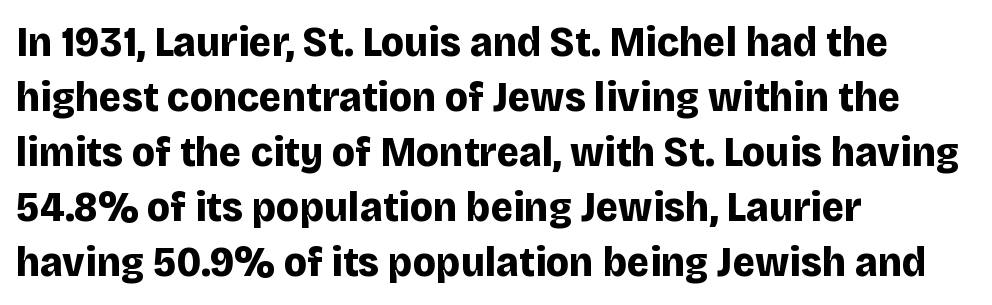
{"serif": "no", "italic": "no", "bold": "yes", "weight": "bold", "width": "normal", "stroke_contrast": "low", "x_height": "large", "monospaced": "no", "underline": "no", "align": "left", "line_spacing": "normal", "line_spacing_ratio": 1.28, "letter_spacing": "normal", "letter_spacing_em": 0.0, "glyph_px": 43}
